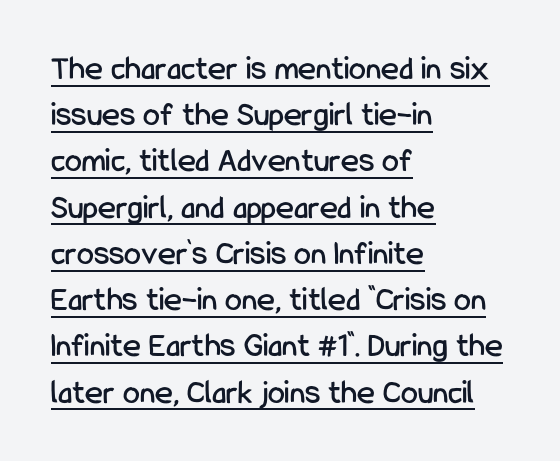
The image shows 34 px condensed sans-serif type, upright; set left-aligned, normal line spacing (1.36x), normal letter spacing, underlined; low stroke contrast and a medium x-height.
